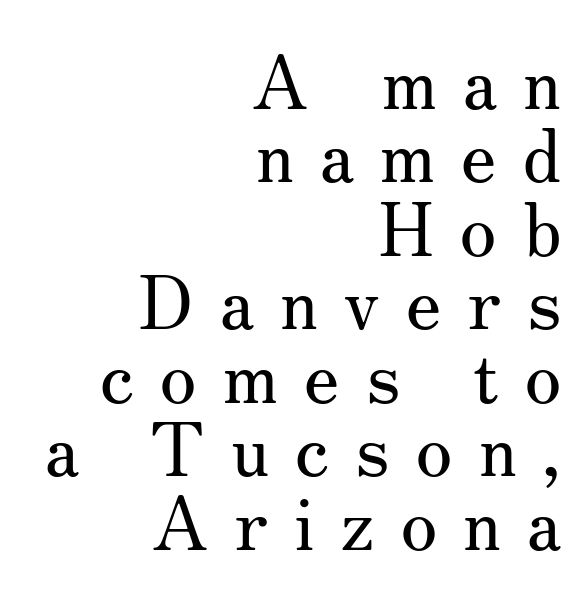
The image shows 75 px regular-weight serif type, upright; set right-aligned, tight line spacing (0.98x), unusually wide letter spacing (+0.34 em), not underlined; medium stroke contrast and a small x-height.
